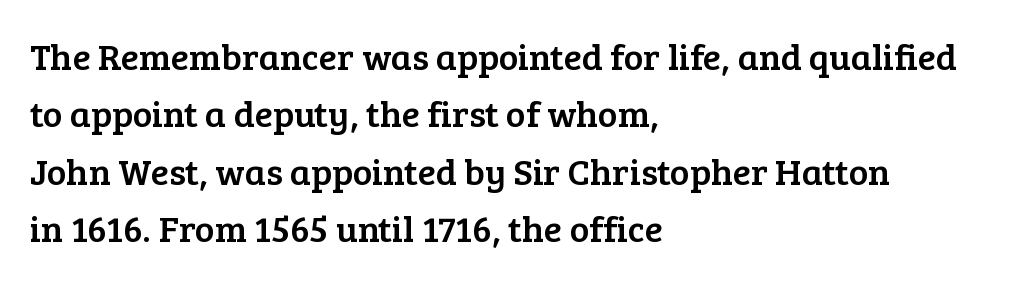
Q: Is the text italic (slanted)? A: No, it is upright.
Q: Is the typeface a serif or a sans-serif typeface? A: Serif.
Q: Is the text underlined? A: No.
Q: How is the paragraph aligned? A: Left-aligned.
Q: Is the spacing between letters normal or unusually wide? A: Normal.
Q: Is the spacing between lines tight, normal or loose? A: Normal.
Q: Width (condensed, normal, or wide)? A: Normal.
Q: Stroke contrast? A: Low.
Q: x-height? A: Medium.
Q: Monospaced? A: No.
